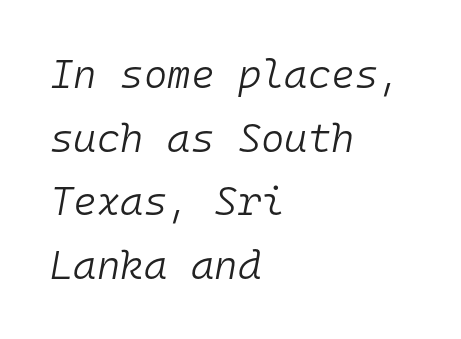
Q: Is the text bold? A: No.
Q: Is the text italic (slanted)? A: Yes, it leans right by about 10 degrees.
Q: Is the text underlined? A: No.
Q: How is the paragraph aligned? A: Left-aligned.
Q: Is the spacing between letters normal or unusually wide? A: Normal.
Q: Is the spacing between lines tight, normal or loose? A: Normal.
Q: Width (condensed, normal, or wide)? A: Normal.
Q: Stroke contrast? A: Low.
Q: x-height? A: Medium.
Q: Monospaced? A: Yes.
